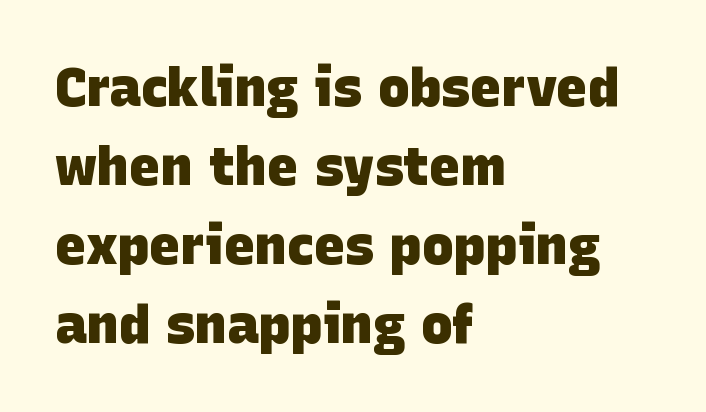
Q: Is the text bold? A: Yes.
Q: Is the typeface a serif or a sans-serif typeface? A: Sans-serif.
Q: Is the text underlined? A: No.
Q: How is the paragraph aligned? A: Left-aligned.
Q: Is the spacing between letters normal or unusually wide? A: Normal.
Q: Is the spacing between lines tight, normal or loose? A: Normal.
Q: Width (condensed, normal, or wide)? A: Normal.
Q: Stroke contrast? A: Low.
Q: x-height? A: Large.
Q: Monospaced? A: No.
